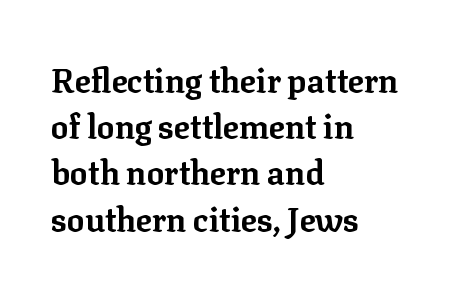
The image shows 33 px bold serif type, upright; set left-aligned, normal line spacing (1.4x), normal letter spacing, not underlined; low stroke contrast and a medium x-height.
